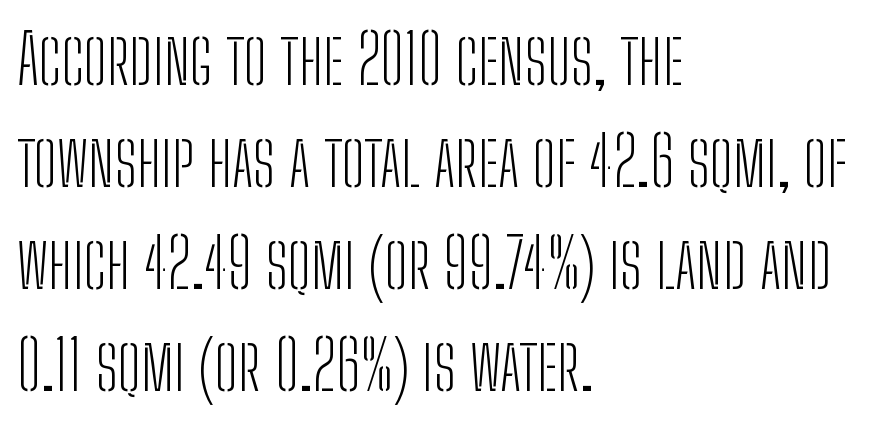
The image shows 69 px light, condensed sans-serif type, upright; set left-aligned, normal line spacing (1.48x), normal letter spacing, not underlined; low stroke contrast and a medium x-height.
